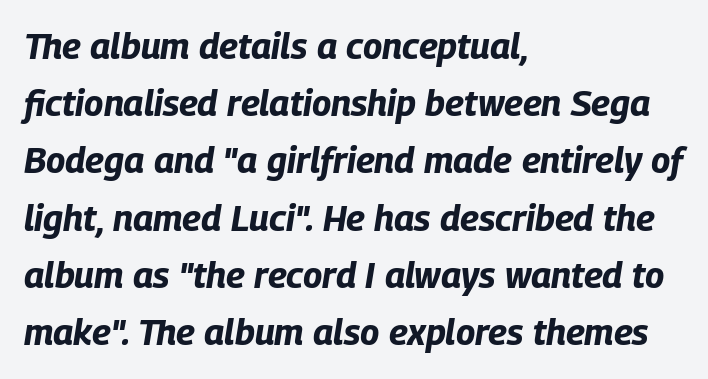
You'd pick this weight for a headline — it's a proper bold. The rows are spaced the way most documents space them. Look at the tracking — it's just the regular setting, nothing added. Letters rest on an invisible, unmarked baseline. You could not count columns in this text — the font is proportionally spaced. Yep, that's italic — everything's leaning.
